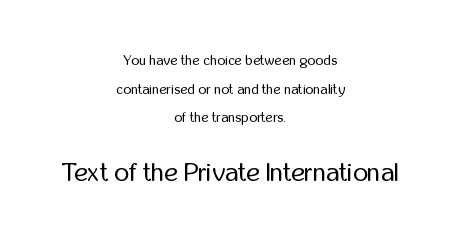
The image shows 26 px text type, upright; set centered, loose line spacing (2.04x), normal letter spacing, not underlined; the second (bottom) block is 1.86x larger.
